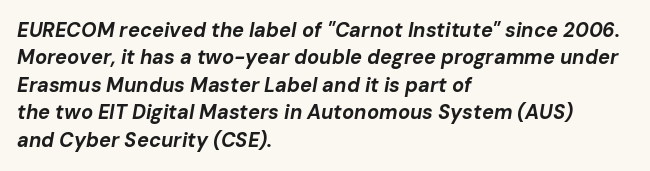
The image shows 20 px bold type, italic (leaning right); set left-aligned, normal line spacing (1.37x), normal letter spacing, not underlined.
